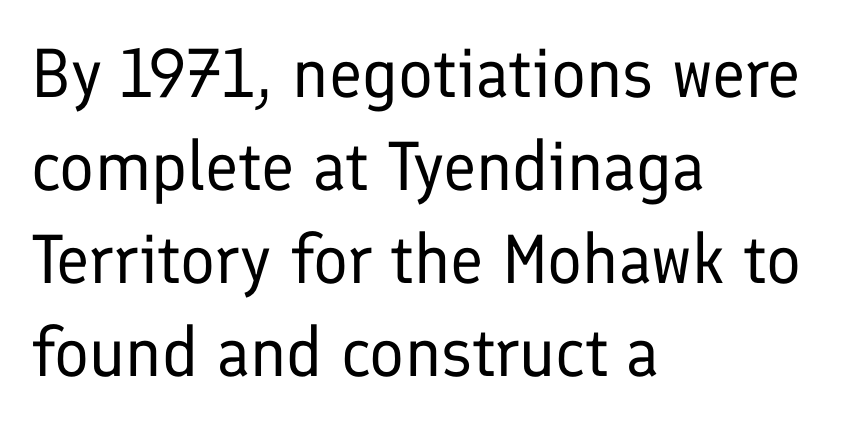
Q: Is the text bold? A: No.
Q: Is the text italic (slanted)? A: No, it is upright.
Q: Is the typeface a serif or a sans-serif typeface? A: Sans-serif.
Q: Is the text underlined? A: No.
Q: How is the paragraph aligned? A: Left-aligned.
Q: Is the spacing between letters normal or unusually wide? A: Normal.
Q: Is the spacing between lines tight, normal or loose? A: Normal.
Q: Width (condensed, normal, or wide)? A: Normal.
Q: Stroke contrast? A: Low.
Q: x-height? A: Medium.
Q: Monospaced? A: No.
